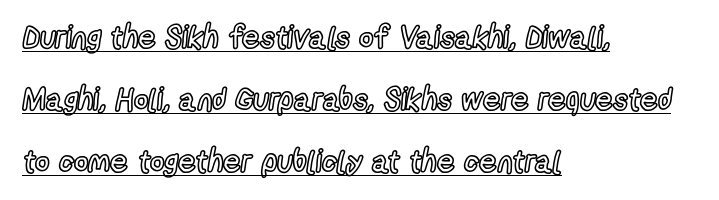
These lines are set flush left with a ragged right edge. There is no visible air inserted between adjacent glyphs. Successive baselines arrive slowly, with a big drop between each. Do the characters align in a grid? No, the font is proportional.
